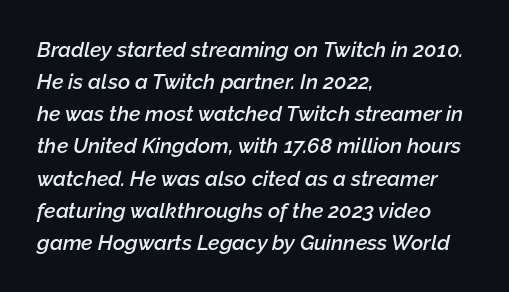
The image shows 21 px text type, italic (leaning right); set left-aligned, normal line spacing (1.53x), normal letter spacing, not underlined.
